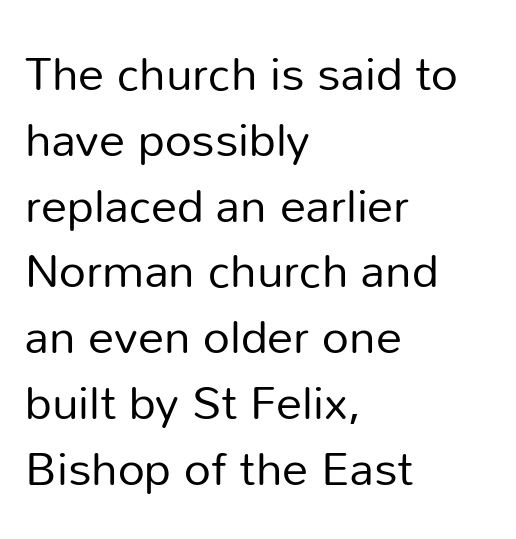
Q: Is the text bold? A: No.
Q: Is the text italic (slanted)? A: No, it is upright.
Q: Is the typeface a serif or a sans-serif typeface? A: Sans-serif.
Q: Is the text underlined? A: No.
Q: How is the paragraph aligned? A: Left-aligned.
Q: Is the spacing between letters normal or unusually wide? A: Normal.
Q: Is the spacing between lines tight, normal or loose? A: Normal.
Q: Width (condensed, normal, or wide)? A: Normal.
Q: Stroke contrast? A: Low.
Q: x-height? A: Medium.
Q: Monospaced? A: No.
